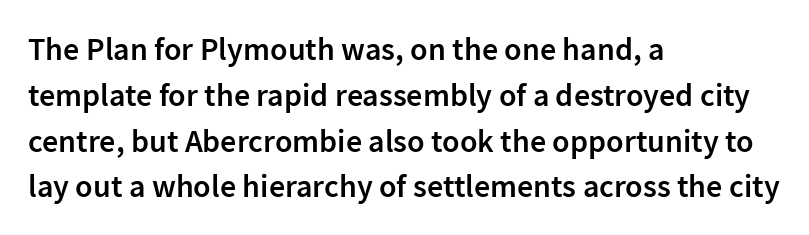
Regular leading. The face used here is proportionally spaced, like ordinary book or web type. A clean baseline with only descenders dipping below it. All the whitespace from short lines collects on the right. You can tell from the bare stems that sans-serif type was used. Tracking here is standard; glyphs follow each other at the usual distance.
